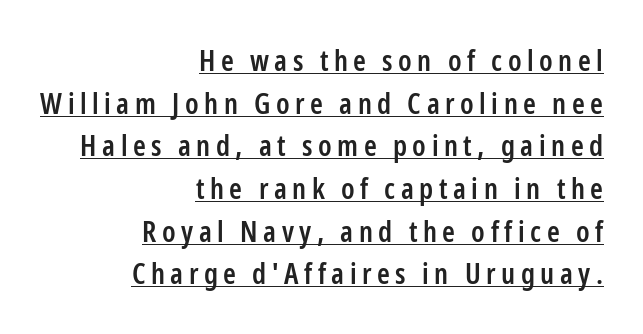
The image shows 29 px semibold, condensed sans-serif type, upright; set right-aligned, normal line spacing (1.47x), underlined; low stroke contrast and a medium x-height.
